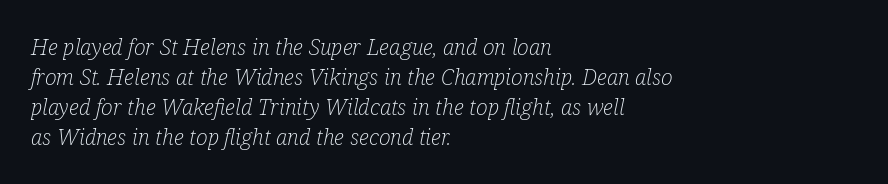
Q: Is the text bold? A: No.
Q: Is the text italic (slanted)? A: Yes, it leans right by about 12 degrees.
Q: Is the text underlined? A: No.
Q: How is the paragraph aligned? A: Left-aligned.
Q: Is the spacing between letters normal or unusually wide? A: Normal.
Q: Is the spacing between lines tight, normal or loose? A: Normal.
